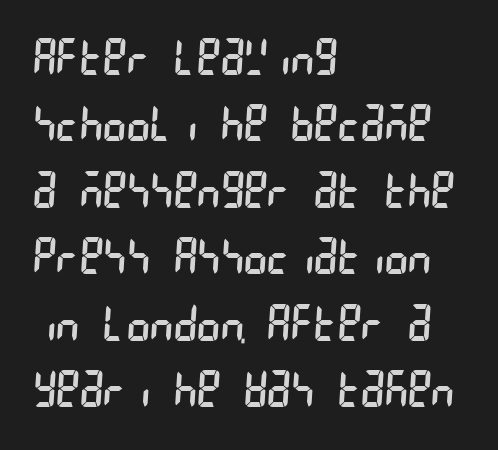
Q: Is the text bold? A: No.
Q: Is the typeface a serif or a sans-serif typeface? A: Sans-serif.
Q: Is the text underlined? A: No.
Q: How is the paragraph aligned? A: Left-aligned.
Q: Is the spacing between letters normal or unusually wide? A: Normal.
Q: Is the spacing between lines tight, normal or loose? A: Normal.
Q: Width (condensed, normal, or wide)? A: Condensed.
Q: Stroke contrast? A: Low.
Q: x-height? A: Large.
